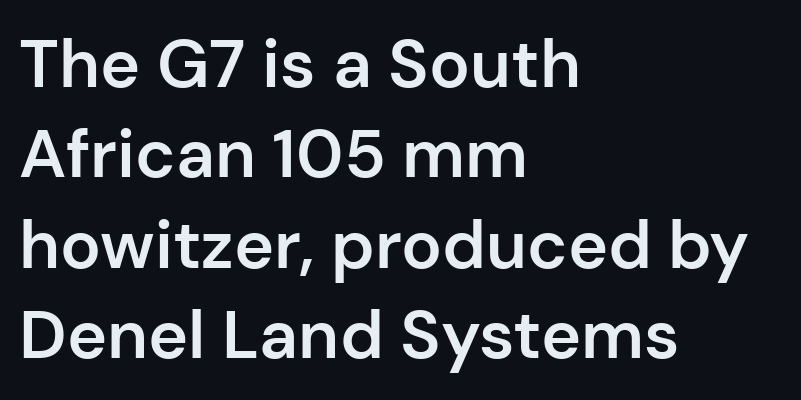
Every stem runs plumb, perpendicular to the baseline. Beneath every word, the page is bare. Inter-character spacing is left at the font's built-in metrics. Typographically, this falls in the sans-serif category.
